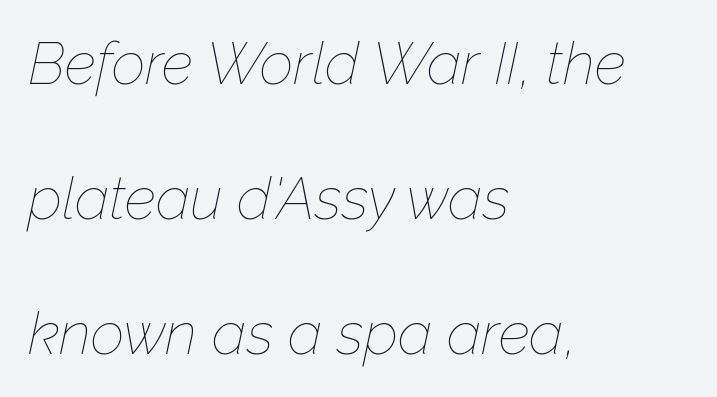
Q: Is the text bold? A: No.
Q: Is the text italic (slanted)? A: Yes, it leans right by about 12 degrees.
Q: Is the text underlined? A: No.
Q: How is the paragraph aligned? A: Left-aligned.
Q: Is the spacing between letters normal or unusually wide? A: Normal.
Q: Is the spacing between lines tight, normal or loose? A: Loose.
Q: Width (condensed, normal, or wide)? A: Normal.
Q: Stroke contrast? A: Low.
Q: x-height? A: Medium.
Q: Monospaced? A: No.
